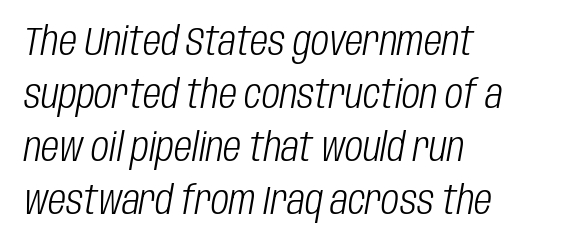
{"italic": "yes", "lean": "right", "slant_degrees": 10, "bold": "no", "weight": "light", "width": "condensed", "stroke_contrast": "low", "x_height": "large", "monospaced": "no", "underline": "no", "align": "left", "line_spacing": "normal", "line_spacing_ratio": 1.36, "letter_spacing": "normal", "letter_spacing_em": 0.0, "glyph_px": 39}
